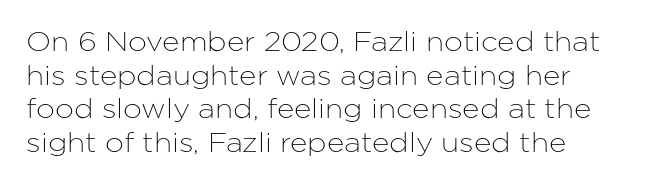
The image shows 27 px text type, upright; set left-aligned, normal line spacing (1.25x), normal letter spacing, not underlined.
